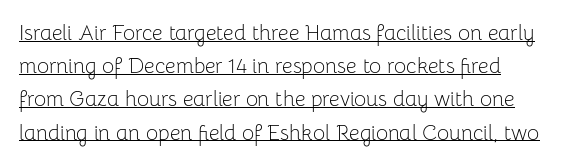
{"italic": "no", "bold": "no", "underline": "yes", "line_spacing": "normal", "line_spacing_ratio": 1.58, "letter_spacing": "normal", "letter_spacing_em": 0.0, "glyph_px": 21}
